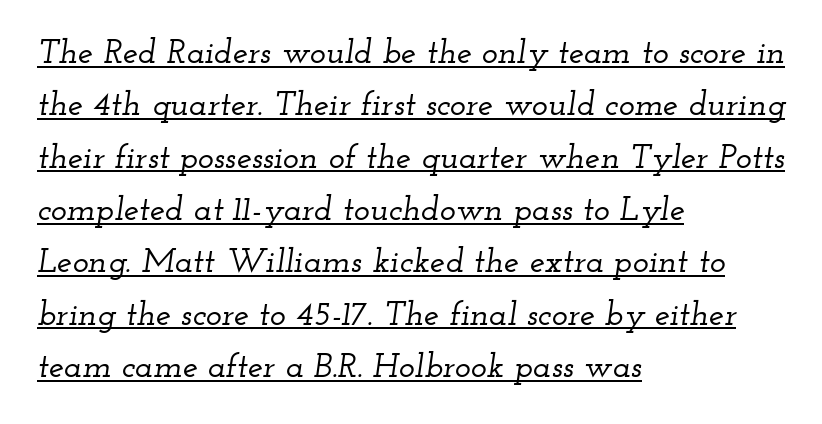
Q: Is the text italic (slanted)? A: Yes, it leans right by about 12 degrees.
Q: Is the typeface a serif or a sans-serif typeface? A: Serif.
Q: Is the text underlined? A: Yes.
Q: How is the paragraph aligned? A: Left-aligned.
Q: Is the spacing between letters normal or unusually wide? A: Normal.
Q: Is the spacing between lines tight, normal or loose? A: Normal.
Q: Width (condensed, normal, or wide)? A: Wide.
Q: Stroke contrast? A: Low.
Q: x-height? A: Small.
Q: Monospaced? A: No.
